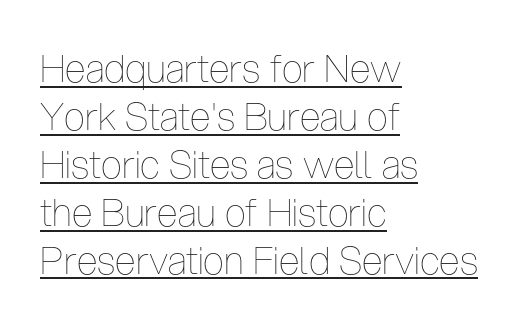
{"italic": "no", "bold": "no", "weight": "thin", "width": "condensed", "stroke_contrast": "low", "x_height": "medium", "monospaced": "no", "underline": "yes", "align": "left", "line_spacing": "normal", "line_spacing_ratio": 1.26, "letter_spacing": "normal", "letter_spacing_em": 0.0, "glyph_px": 38}
